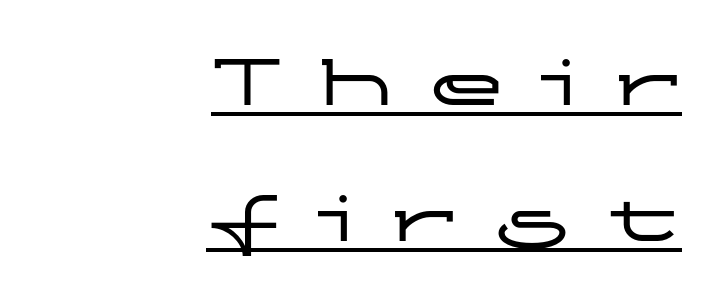
The rendering uses natural spacing where letterforms have individual widths. Notice how the passage keeps a crisp vertical edge on the right only. The glyphs in this specimen are sans serif. The typography opts for an upright posture over an oblique one.
